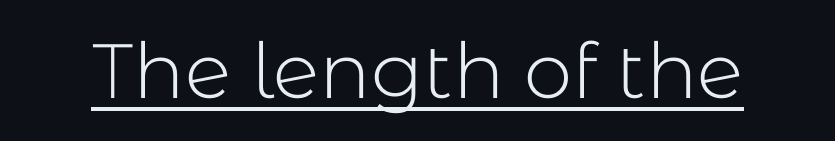
The letters stand upright; this is a roman face. Emphasis is given by a line drawn under the lettering. The face looks like a standard text weight, possibly lighter. The letters advance in unequal steps, a hallmark of proportional type.
